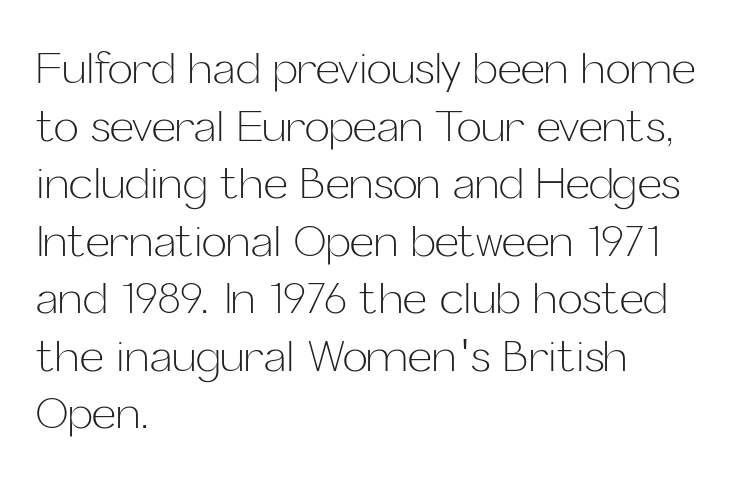
Q: Is the text bold? A: No.
Q: Is the text italic (slanted)? A: No, it is upright.
Q: Is the typeface a serif or a sans-serif typeface? A: Sans-serif.
Q: Is the text underlined? A: No.
Q: How is the paragraph aligned? A: Left-aligned.
Q: Is the spacing between letters normal or unusually wide? A: Normal.
Q: Is the spacing between lines tight, normal or loose? A: Normal.
Q: Width (condensed, normal, or wide)? A: Normal.
Q: Stroke contrast? A: Low.
Q: x-height? A: Medium.
Q: Monospaced? A: No.
